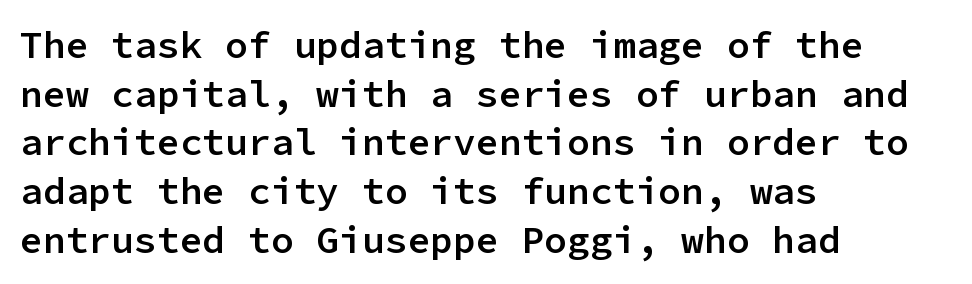
The image shows 38 px semibold sans-serif type, upright, monospaced; set left-aligned, normal line spacing (1.28x), normal letter spacing, not underlined; low stroke contrast and a medium x-height.
